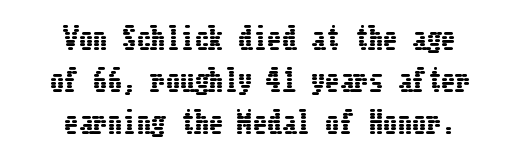
{"italic": "no", "width": "condensed", "stroke_contrast": "low", "x_height": "medium", "underline": "no", "align": "center", "line_spacing": "normal", "line_spacing_ratio": 1.45, "letter_spacing": "normal", "letter_spacing_em": 0.0, "glyph_px": 29}
